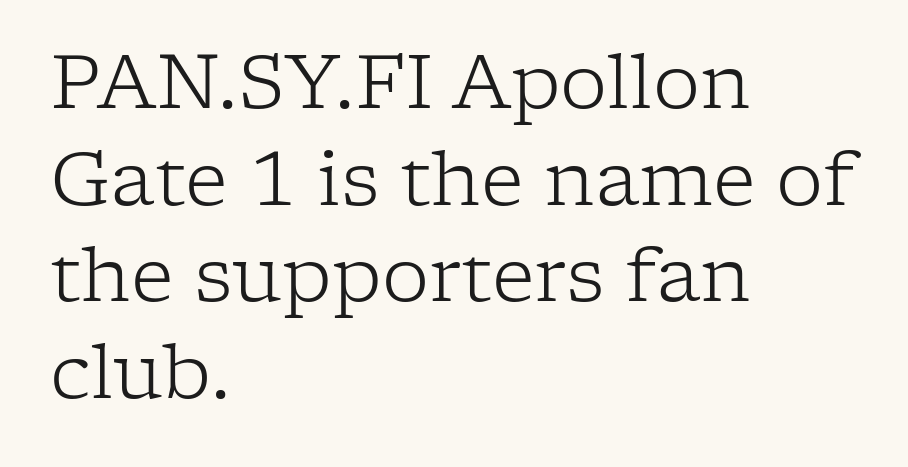
Underline: absent. The lines are quadded left. Proportional: the letters do not fall into vertical columns. Nothing heavy about these letters — not bold at all. Does the leading feel generous? No, just average. Letter spacing: default.
